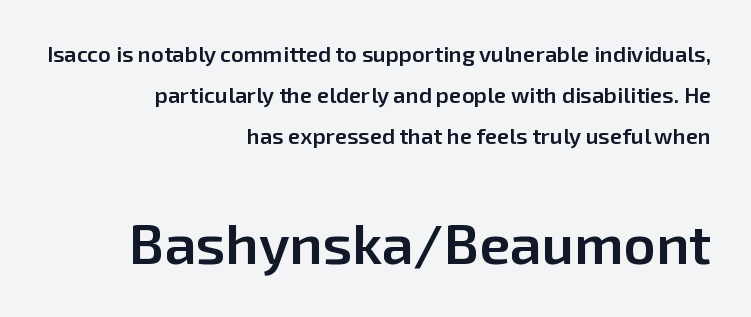
{"serif": "no", "italic": "no", "bold": "semi", "weight": "semibold", "width": "normal", "stroke_contrast": "low", "x_height": "medium", "monospaced": "no", "underline": "no", "align": "right", "line_spacing_ratio": 1.87, "letter_spacing": "normal", "letter_spacing_em": 0.0, "larger_block": "second", "size_ratio": 2.55, "glyph_px": 56}
